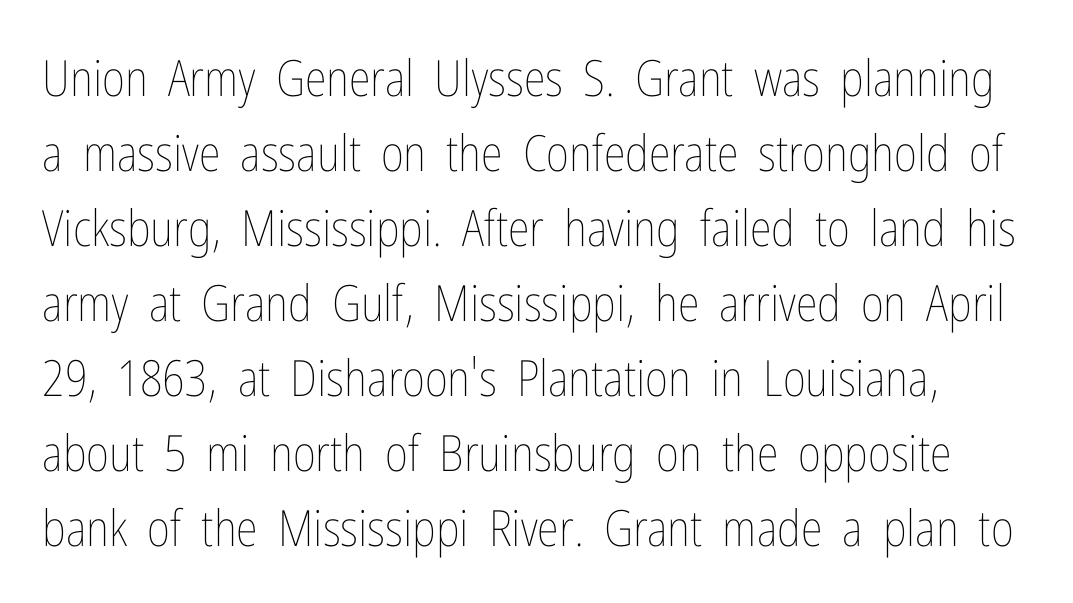
Q: Is the text bold? A: No.
Q: Is the text italic (slanted)? A: No, it is upright.
Q: Is the text underlined? A: No.
Q: Is the spacing between letters normal or unusually wide? A: Normal.
Q: Is the spacing between lines tight, normal or loose? A: Normal.
Q: Width (condensed, normal, or wide)? A: Condensed.
Q: Stroke contrast? A: Low.
Q: x-height? A: Medium.
Q: Monospaced? A: No.
